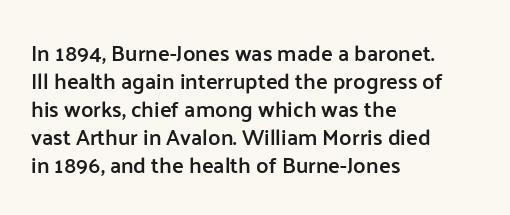
The image shows 22 px text type, upright; set left-aligned, normal line spacing (1.27x), normal letter spacing, not underlined.
